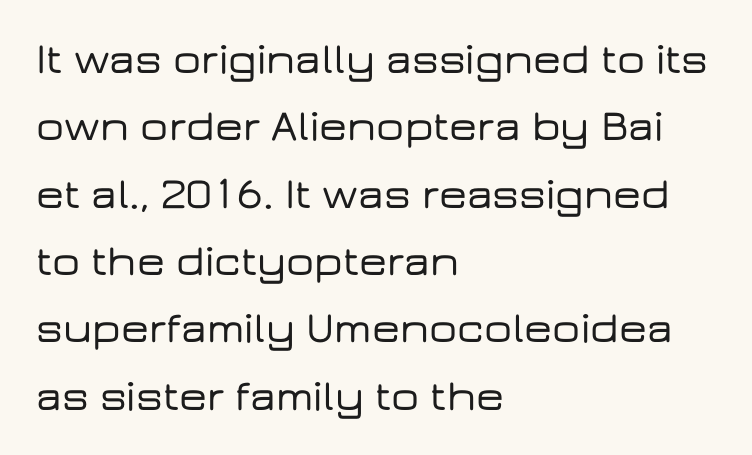
The image shows 44 px wide sans-serif type, upright; set left-aligned, normal line spacing (1.53x), normal letter spacing, not underlined; low stroke contrast and a medium x-height.
